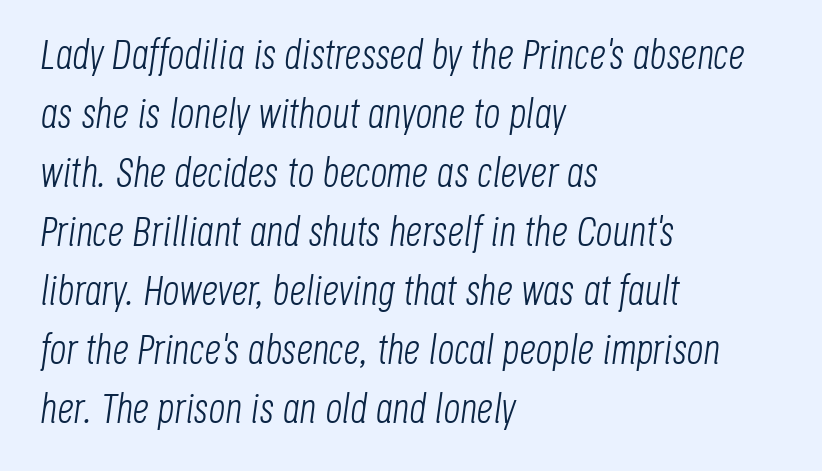
Q: Is the text bold? A: No.
Q: Is the text italic (slanted)? A: Yes, it leans right by about 8 degrees.
Q: Is the text underlined? A: No.
Q: How is the paragraph aligned? A: Left-aligned.
Q: Is the spacing between letters normal or unusually wide? A: Normal.
Q: Is the spacing between lines tight, normal or loose? A: Normal.
Q: Width (condensed, normal, or wide)? A: Condensed.
Q: Stroke contrast? A: Low.
Q: x-height? A: Large.
Q: Monospaced? A: No.
